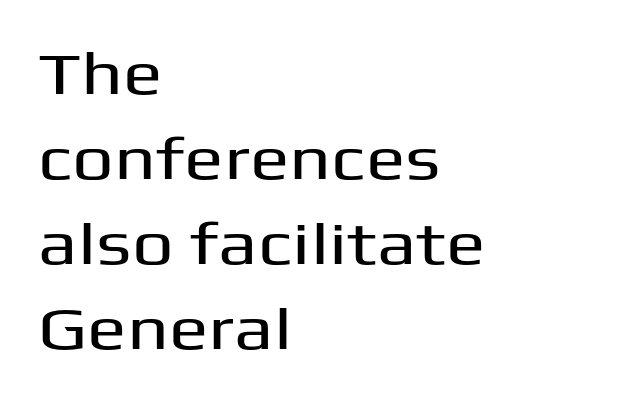
The image shows 59 px wide sans-serif type, upright; set left-aligned, normal line spacing (1.44x), normal letter spacing, not underlined; medium stroke contrast and a medium x-height.
